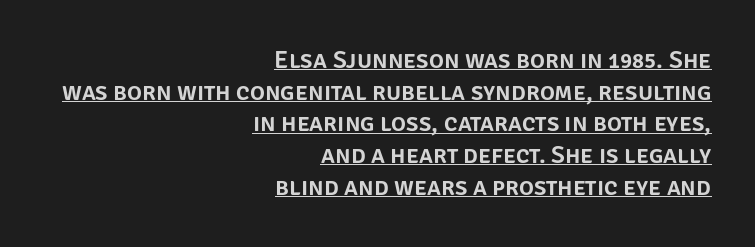
{"italic": "no", "underline": "yes", "align": "right", "line_spacing": "normal", "line_spacing_ratio": 1.27, "letter_spacing": "normal", "letter_spacing_em": 0.0, "glyph_px": 25}
